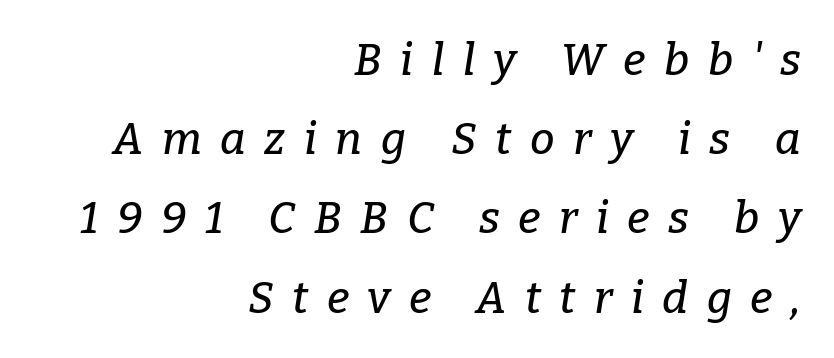
The image shows 44 px serif type, italic (leaning right); set right-aligned, line spacing 1.8x, unusually wide letter spacing (+0.42 em), not underlined; low stroke contrast and a medium x-height.
